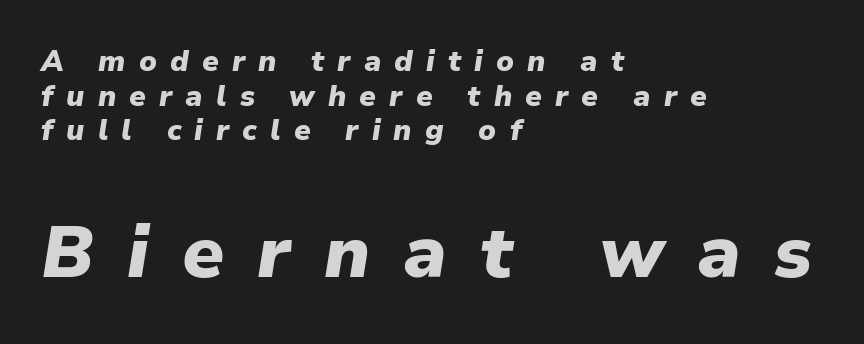
This layout puts the modest block above and the oversized block below. A classic flush-left, rag-right setting is used for this passage. Looking at the ascenders, they clearly lean. The type is letterspaced generously, with wide tracking. The specimen omits any rule beneath the text block's lines. A full-strength bold gives these letters their thick strokes.
